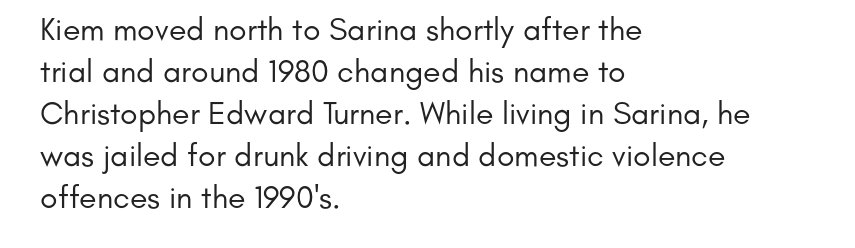
Descenders hang freely into open space. You could call the tracking neutral — neither tight nor loose. Each letter keeps its own natural width here, so spacing adapts to shape. The face looks like a standard text weight, possibly lighter.
